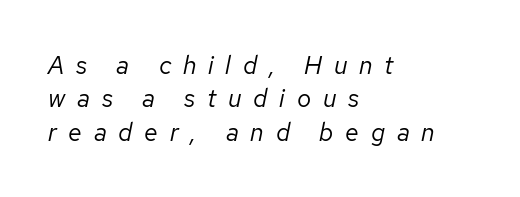
{"italic": "yes", "lean": "right", "slant_degrees": 12, "bold": "no", "underline": "no", "align": "left", "line_spacing": "normal", "line_spacing_ratio": 1.34, "letter_spacing": "wide", "letter_spacing_em": 0.47, "glyph_px": 25}
